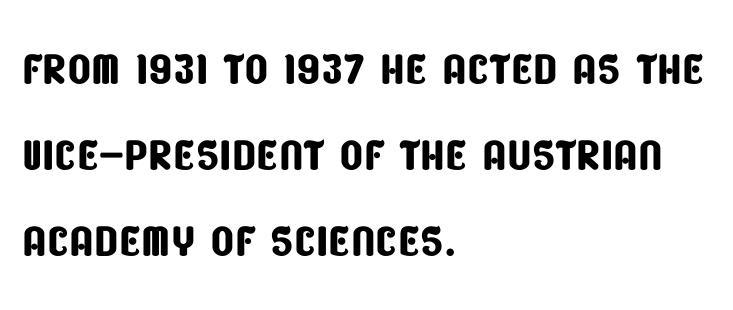
{"serif": "no", "width": "condensed", "stroke_contrast": "low", "x_height": "large", "monospaced": "no", "underline": "no", "align": "left", "line_spacing": "normal", "line_spacing_ratio": 1.39, "letter_spacing": "normal", "letter_spacing_em": 0.0, "glyph_px": 62}
